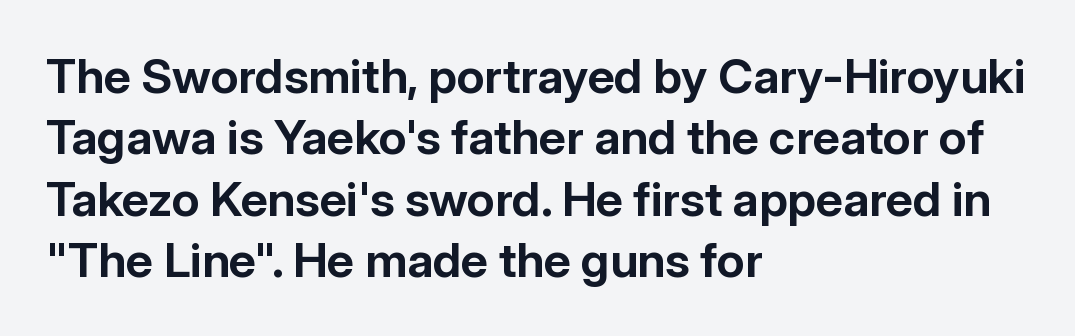
Default kerning and tracking; the words read as compact shapes. The type family on display is of the sans-serif kind. The font is running at its bold setting. Baseline-to-baseline distance is the conventional proportion of letter height. The baseline area is clear. Note the varied advance widths — an 'i' is clearly narrower than an 'm'.
